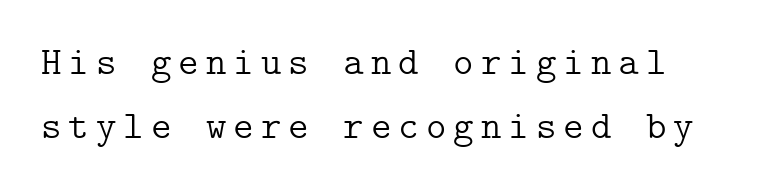
Unlike italic type, these characters show no tilt at all. Each stroke keeps to a modest, everyday thickness or less. The text was rendered using a seriffed face with decorative stroke endings. One-word summary of the alignment: left.
